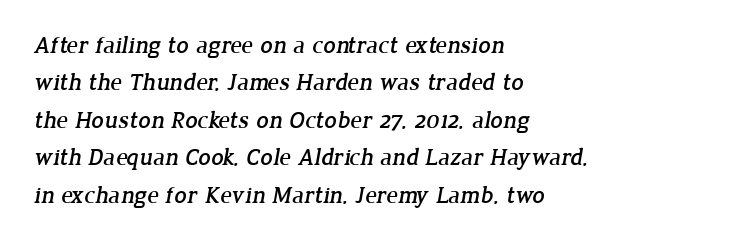
{"underline": "no", "align": "left", "line_spacing": "normal", "line_spacing_ratio": 1.56, "letter_spacing": "normal", "letter_spacing_em": 0.0, "glyph_px": 24}
